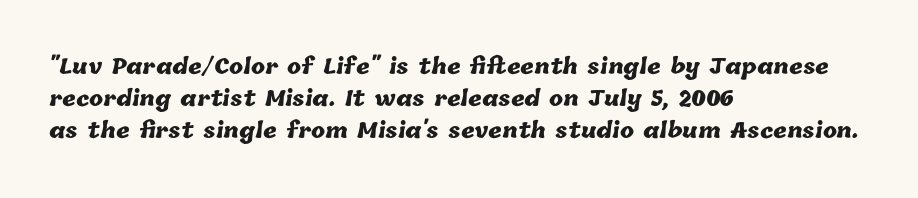
Q: Is the text bold? A: Yes.
Q: Is the text underlined? A: No.
Q: How is the paragraph aligned? A: Left-aligned.
Q: Is the spacing between letters normal or unusually wide? A: Normal.
Q: Is the spacing between lines tight, normal or loose? A: Normal.
